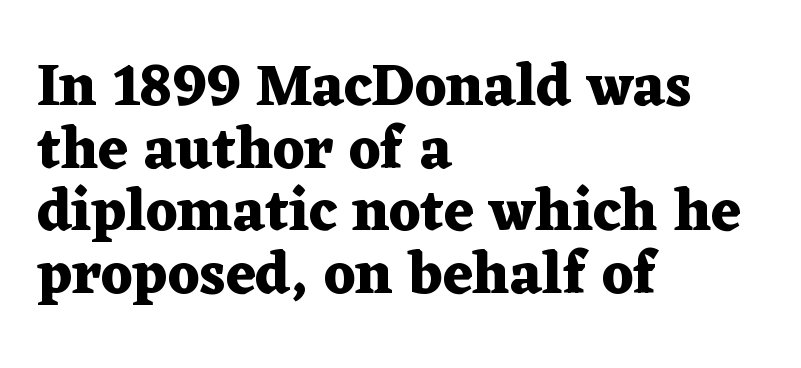
{"serif": "yes", "italic": "no", "bold": "yes", "weight": "heavy", "width": "wide", "stroke_contrast": "medium", "x_height": "medium", "monospaced": "no", "underline": "no", "align": "left", "line_spacing": "tight", "line_spacing_ratio": 1.06, "letter_spacing": "normal", "letter_spacing_em": 0.0, "glyph_px": 59}
